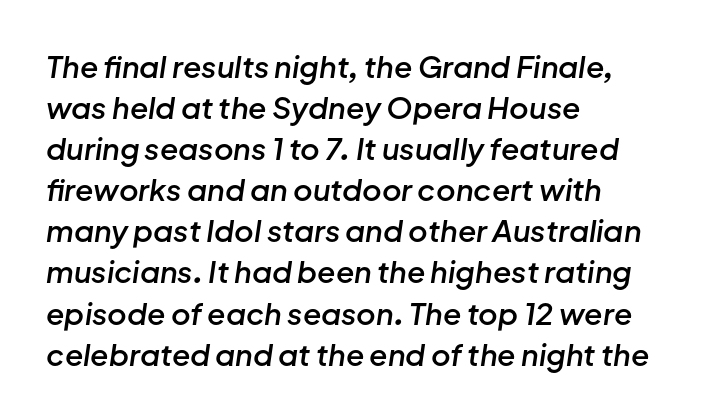
Plain, unruled lines of type. Reading down the column, the eye jumps a familiar distance to each next line. A semibold gives these letters moderate extra thickness, short of bold. The letters advance in unequal steps, a hallmark of proportional type.
